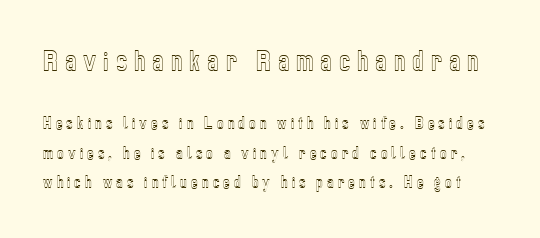
{"italic": "no", "underline": "no", "line_spacing": "loose", "line_spacing_ratio": 2.12, "letter_spacing": "wide", "letter_spacing_em": 0.29, "larger_block": "first", "size_ratio": 1.71, "glyph_px": 24}
